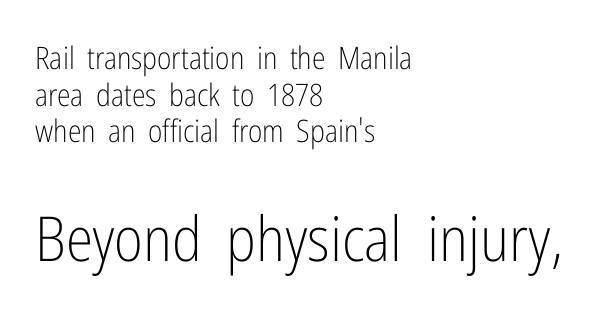
This sample uses a sans-serif face. Descenders hang freely into open space. No heavy texture on the line: the type isn't bold. Do the characters align in a grid? No, the font is proportional. The lower block of text is set noticeably larger than the block above it. The specimen reads as upright at a glance.
